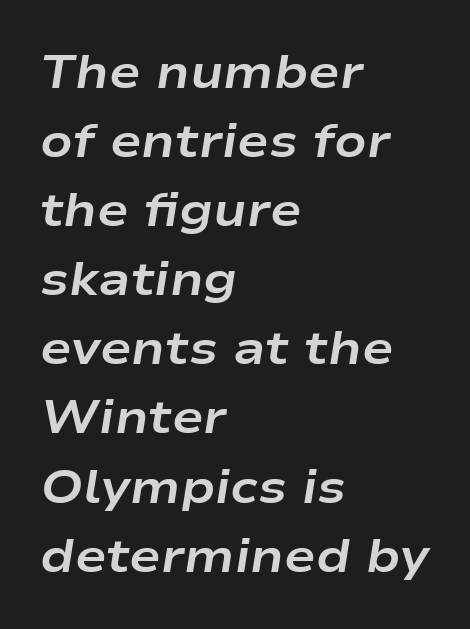
Lines of text with bare space underneath. The paragraph has a hard left edge and a soft right edge. Every character sits at an angle, as italics do. Caption: bold face, heavy strokes. How would I describe the line gaps? Plain and ordinary.
